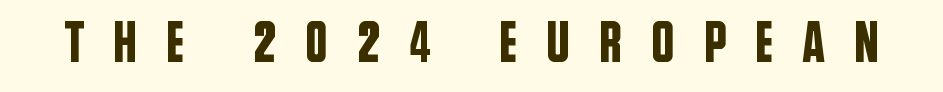
This sample has the flowing, uneven cadence of proportional lettering. Every stem runs plumb, perpendicular to the baseline. The letters are spread apart with noticeably loose tracking. Type without underlining. You can tell from the bare stems that sans-serif type was used.
